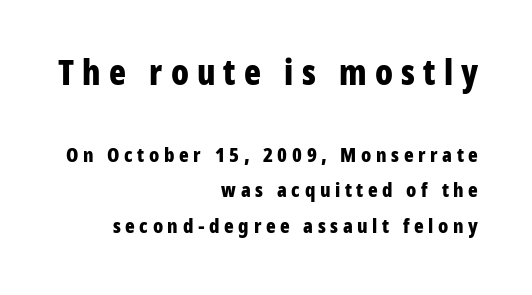
The passage shown has open, widely tracked lettering throughout. The earlier block is typeset at a bigger size than the later block. Do the characters align in a grid? No, the font is proportional. Clear beneath every line of the passage.
